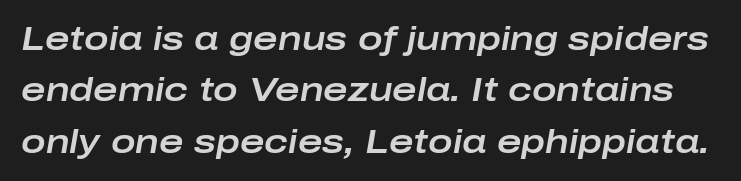
Observe the lean: these are italic letterforms. Each row of text sits above clean, open space. What stands out about the letter spacing? Nothing — it is the standard amount. These lines sit exactly where default settings would place them.
